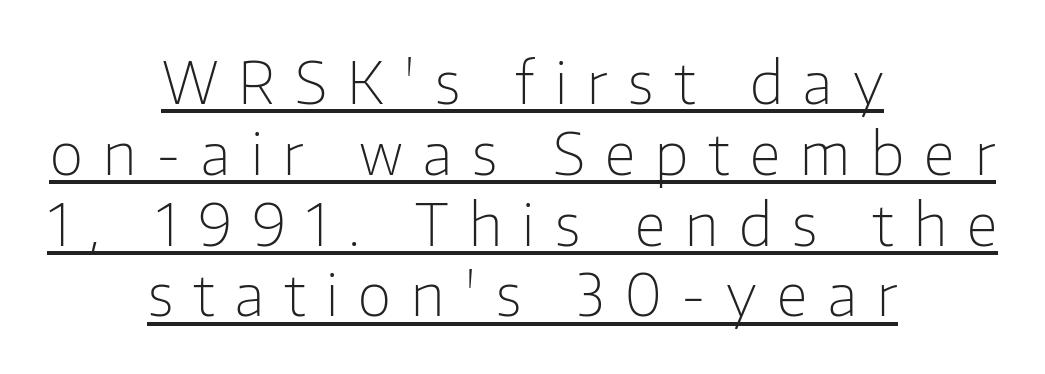
The image shows 58 px light sans-serif type, upright; set centered, line spacing 1.22x, unusually wide letter spacing (+0.35 em), underlined; low stroke contrast and a medium x-height.
